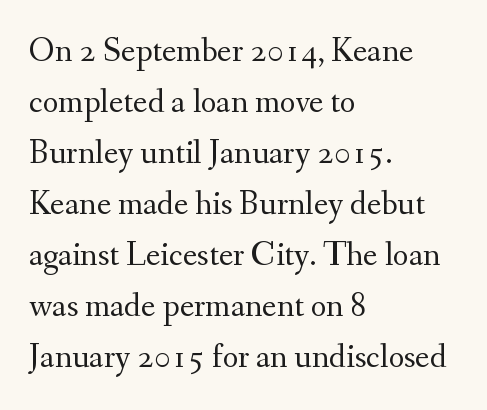
Q: Is the text bold? A: No.
Q: Is the text italic (slanted)? A: No, it is upright.
Q: Is the typeface a serif or a sans-serif typeface? A: Serif.
Q: Is the text underlined? A: No.
Q: How is the paragraph aligned? A: Left-aligned.
Q: Is the spacing between letters normal or unusually wide? A: Normal.
Q: Is the spacing between lines tight, normal or loose? A: Normal.
Q: Width (condensed, normal, or wide)? A: Normal.
Q: Stroke contrast? A: Medium.
Q: x-height? A: Small.
Q: Monospaced? A: No.
